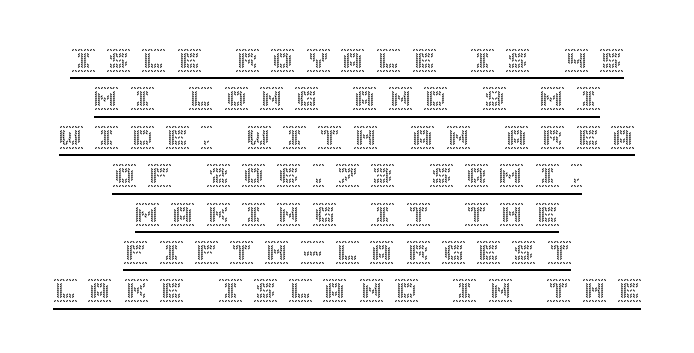
The image shows 24 px text type, upright; set centered, normal line spacing (1.6x), unusually wide letter spacing (+0.47 em), underlined.
